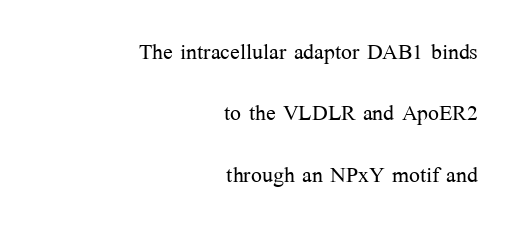
Does the leading feel generous? Absolutely, it's lavish. Any mark beneath the type? The region is blank. The type sits square on the baseline with zero lean. Spacing verdict: proportional, widths tailored to each character.
